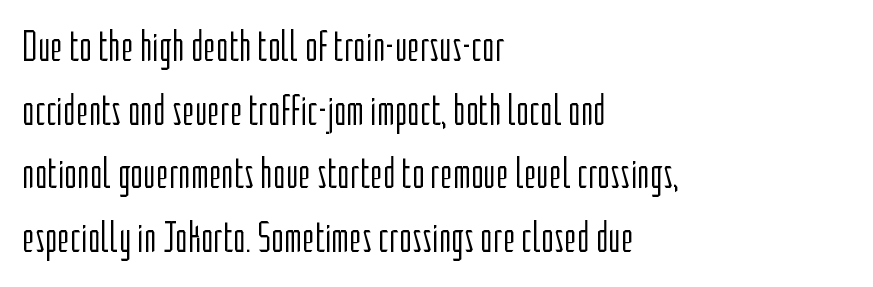
Q: Is the text bold? A: No.
Q: Is the text italic (slanted)? A: No, it is upright.
Q: Is the typeface a serif or a sans-serif typeface? A: Sans-serif.
Q: Is the text underlined? A: No.
Q: How is the paragraph aligned? A: Left-aligned.
Q: Is the spacing between letters normal or unusually wide? A: Normal.
Q: Is the spacing between lines tight, normal or loose? A: Normal.
Q: Width (condensed, normal, or wide)? A: Condensed.
Q: Stroke contrast? A: Low.
Q: x-height? A: Medium.
Q: Monospaced? A: No.
